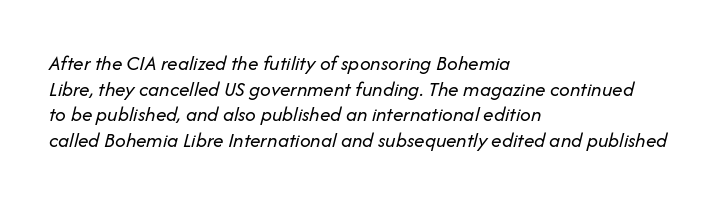
{"italic": "yes", "lean": "right", "slant_degrees": 14, "bold": "no", "underline": "no", "align": "left", "line_spacing_ratio": 1.22, "letter_spacing": "normal", "letter_spacing_em": 0.0, "glyph_px": 21}
